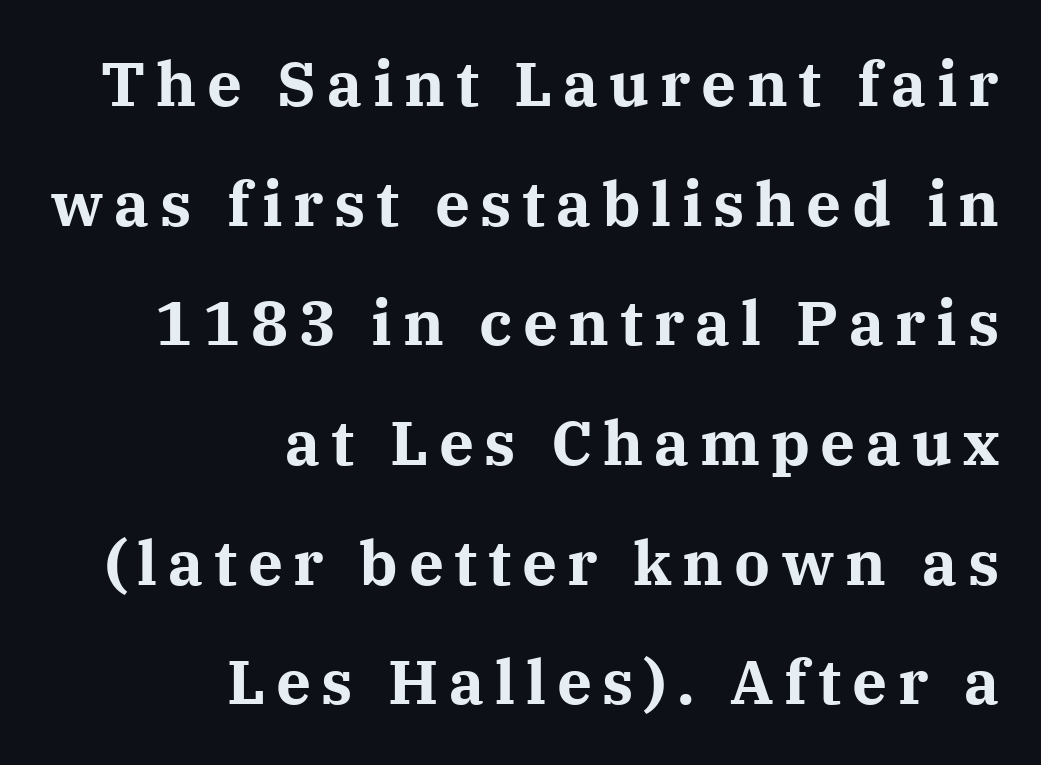
The image shows 62 px bold serif type, upright; set right-aligned, loose line spacing (1.93x), not underlined; medium stroke contrast and a medium x-height.
